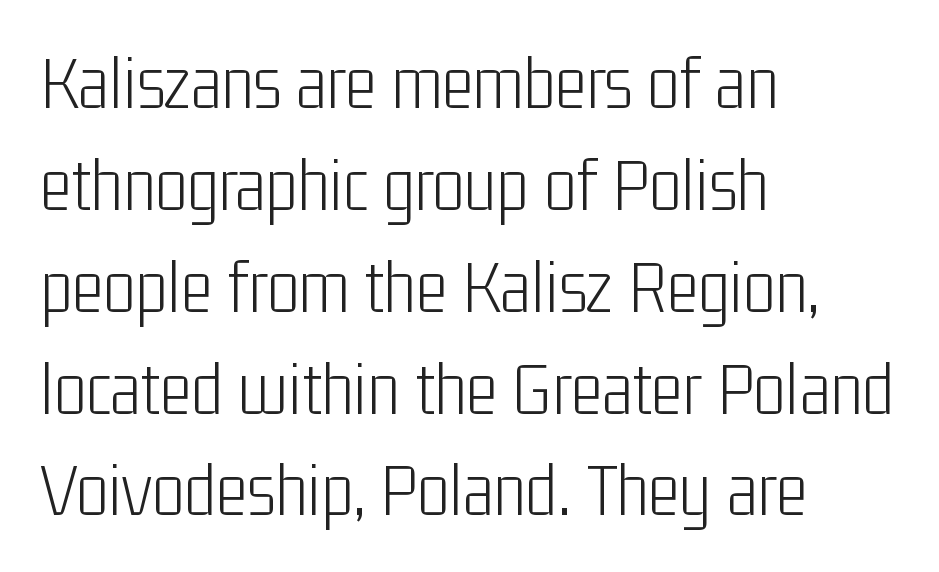
A roman cut, with each character standing at attention. Compared with typical body copy, the letter spacing here is the same. Nope, no serifs anywhere on these letters. Where is the straight margin? On the left.
